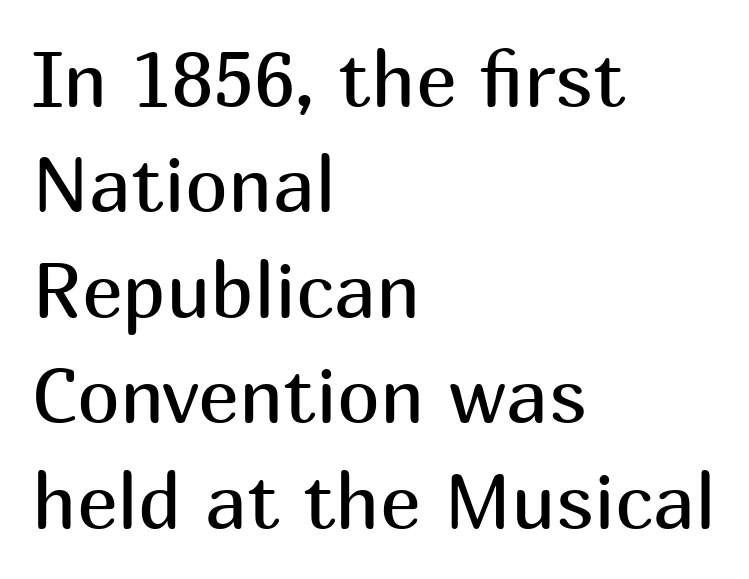
Classification — sans serif. This is roman type, the default non-slanted kind. The foot of each line stays bare and open. Vertical spacing — default. Nothing unusual about the tracking: characters are spaced as the font intends. The paragraph has a hard left edge and a soft right edge.
